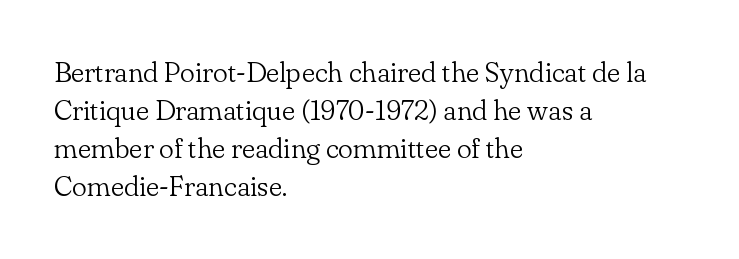
The image shows 28 px light serif type, upright; set left-aligned, normal line spacing (1.36x), normal letter spacing, not underlined; low stroke contrast and a small x-height.
